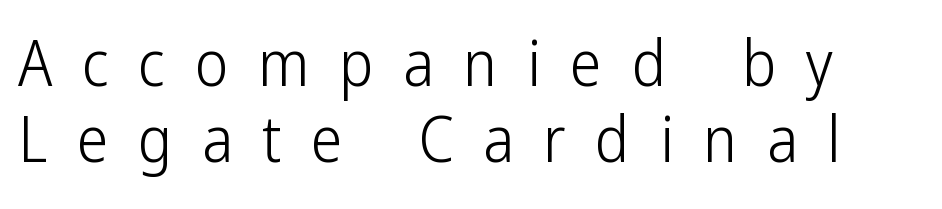
Q: Is the text bold? A: No.
Q: Is the text italic (slanted)? A: No, it is upright.
Q: Is the typeface a serif or a sans-serif typeface? A: Sans-serif.
Q: Is the text underlined? A: No.
Q: How is the paragraph aligned? A: Left-aligned.
Q: Is the spacing between letters normal or unusually wide? A: Unusually wide.
Q: Width (condensed, normal, or wide)? A: Condensed.
Q: Stroke contrast? A: Low.
Q: x-height? A: Medium.
Q: Monospaced? A: No.
